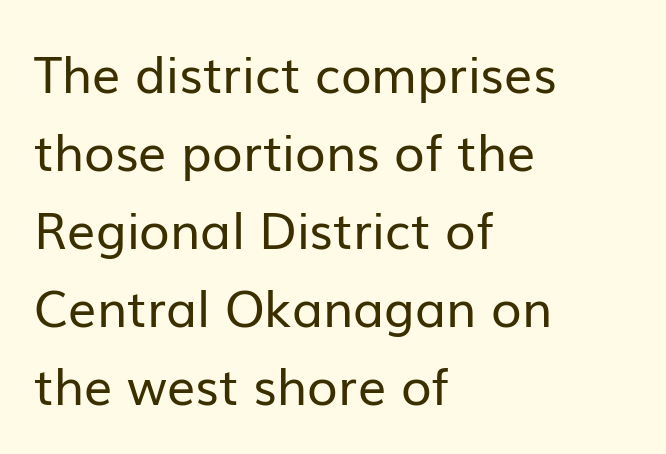
{"serif": "no", "italic": "no", "bold": "no", "weight": "regular", "width": "normal", "stroke_contrast": "low", "x_height": "medium", "monospaced": "no", "underline": "no", "align": "left", "line_spacing": "normal", "line_spacing_ratio": 1.56, "letter_spacing": "normal", "letter_spacing_em": 0.0, "glyph_px": 50}
